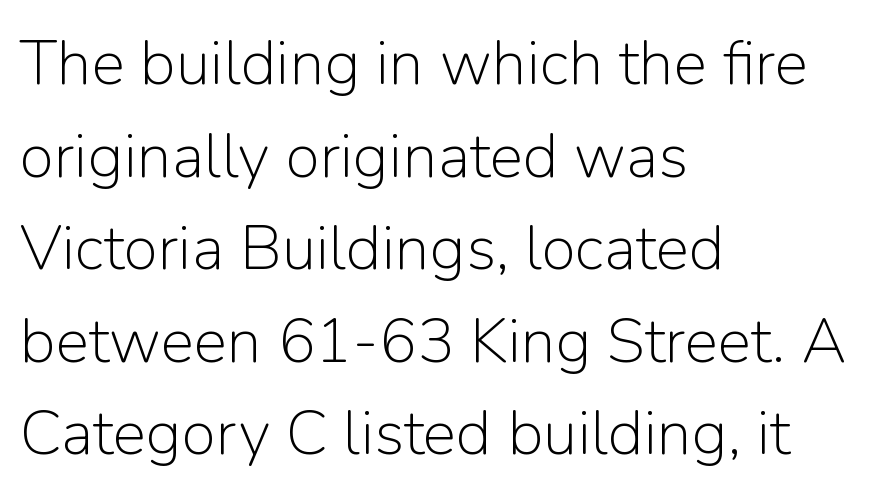
Letters rest on an invisible, unmarked baseline. The gaps between neighbouring characters are ordinary and unremarkable. Serifs: no, the terminals of the letterforms are clean. These lines are rendered in a variable-pitch font. Is there any slant? The stems are plumb. Unbolded letterforms with no extra heft.
